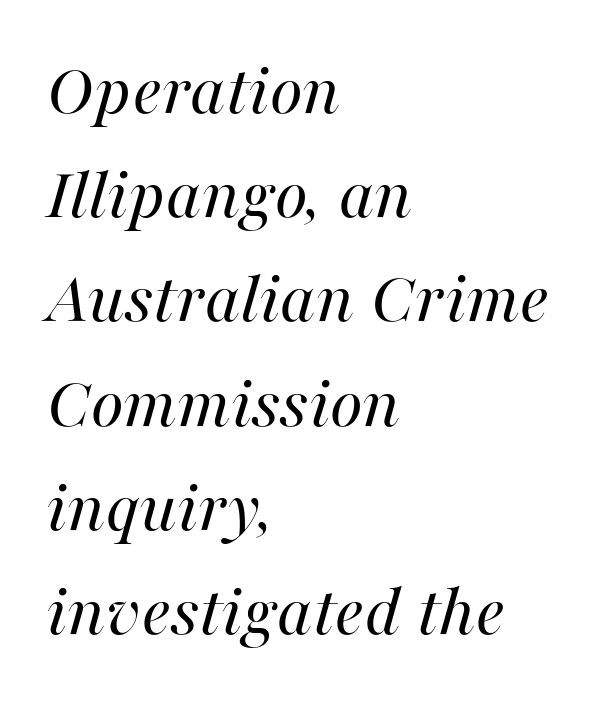
Students, note that the glyphs here touch the page at normal intervals. Typeset ragged right — the left edge is the straight one. Is the type slanted? Yes — the strokes lean at a clear angle. Weight: not bold — regular or lighter. Proportional: the letters do not fall into vertical columns. Descenders hang freely into open space.
